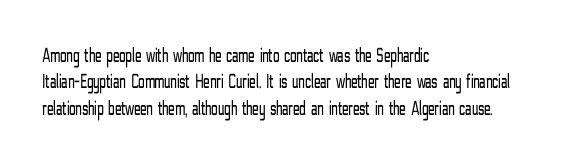
The rendering uses a moderate line-height, typical for paragraphs. Only glyphs here, with clear space below each row. The passage is arranged the way most books set body copy — flush left. Spacing between characters is what you'd get straight out of the box.
